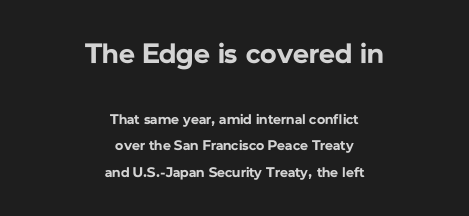
Spacing between characters is what you'd get straight out of the box. Upright lettering throughout. Quick note: underline off. The designer gave the opening block more size than the closing block. These lines are rendered in a variable-pitch font.
